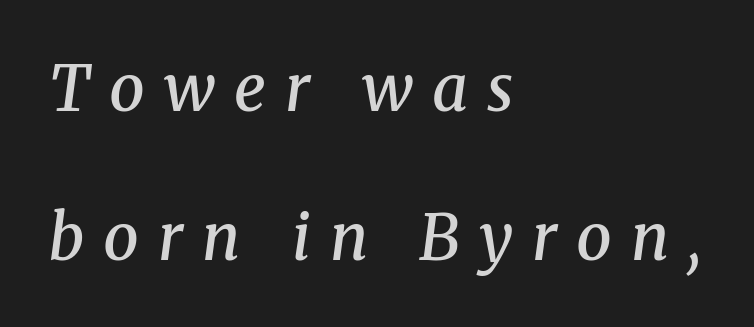
The rendering shows small feet on the letterforms — a serif design. Slant detected: the letters are inclined. A semibold gives these letters moderate extra thickness, short of bold. Notice the wide empty band between every row — that's loose leading.
